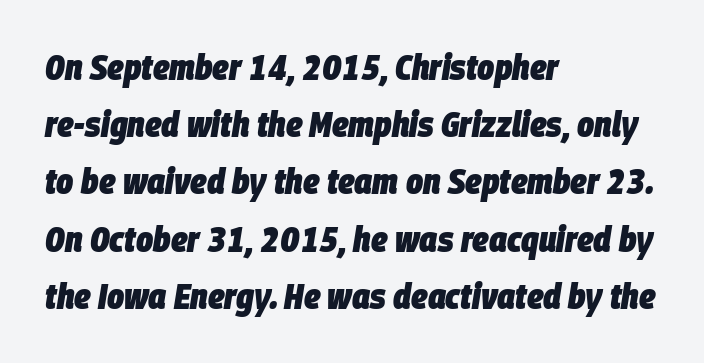
The image shows 36 px heavy, condensed type, italic (leaning right); set left-aligned, normal line spacing (1.59x), normal letter spacing, not underlined; low stroke contrast and a large x-height.
